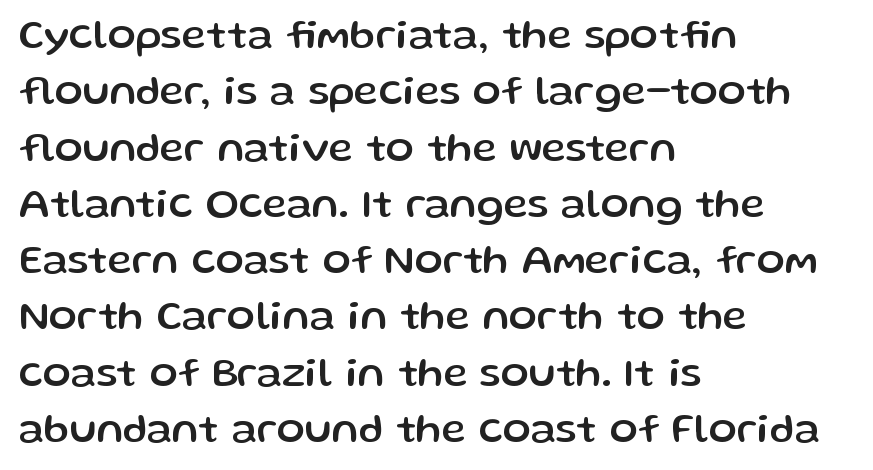
Inter-character spacing is left at the font's built-in metrics. Characters remain perfectly vertical along every line. Clear beneath every line of the passage. These lines are rendered in a variable-pitch font. Does the type have serifs? No, each stem ends abruptly.
